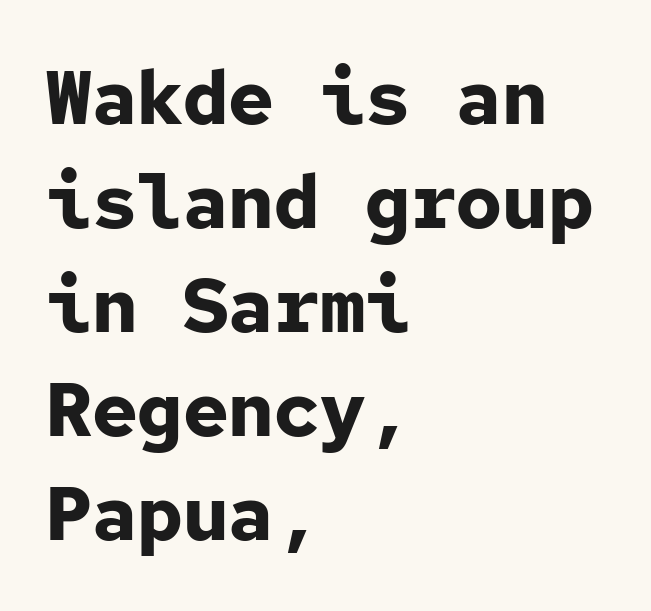
No word sits above an underline. Line starts are locked; line ends wander. Honestly, the row spacing looks completely unremarkable. On the weight axis this lands at bold, roughly 700.
